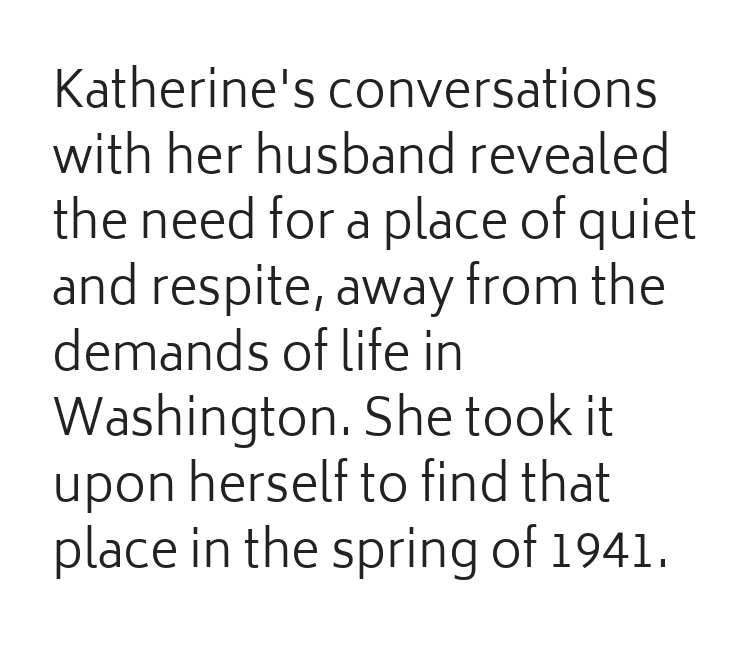
Q: Is the text bold? A: No.
Q: Is the text italic (slanted)? A: No, it is upright.
Q: Is the typeface a serif or a sans-serif typeface? A: Sans-serif.
Q: Is the text underlined? A: No.
Q: How is the paragraph aligned? A: Left-aligned.
Q: Is the spacing between letters normal or unusually wide? A: Normal.
Q: Is the spacing between lines tight, normal or loose? A: Normal.
Q: Width (condensed, normal, or wide)? A: Normal.
Q: Stroke contrast? A: Low.
Q: x-height? A: Medium.
Q: Monospaced? A: No.
